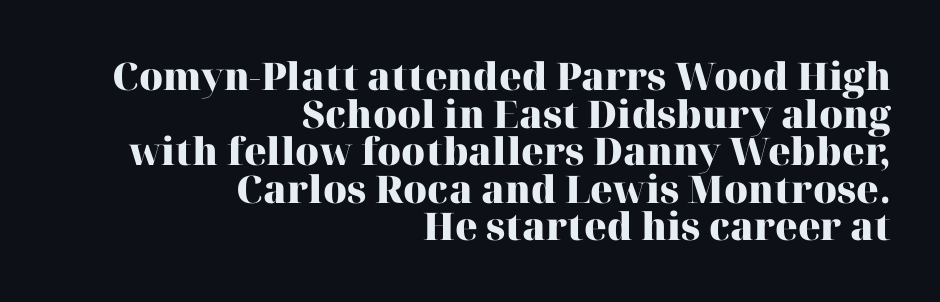
{"serif": "yes", "italic": "no", "bold": "yes", "weight": "heavy", "width": "normal", "stroke_contrast": "high", "x_height": "medium", "monospaced": "no", "underline": "no", "align": "right", "line_spacing": "tight", "line_spacing_ratio": 0.99, "letter_spacing": "normal", "letter_spacing_em": 0.0, "glyph_px": 38}
